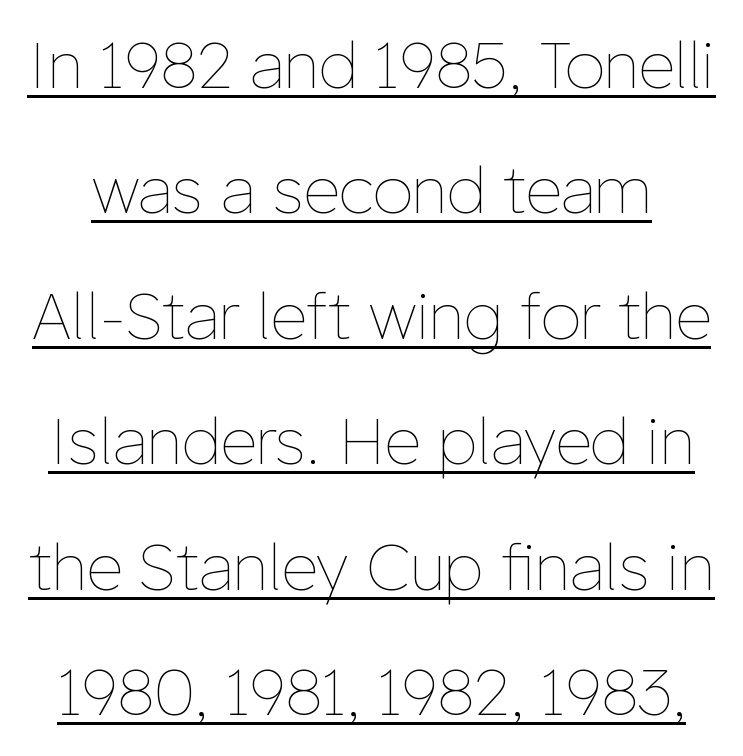
Q: Is the text bold? A: No.
Q: Is the text italic (slanted)? A: No, it is upright.
Q: Is the text underlined? A: Yes.
Q: Is the spacing between letters normal or unusually wide? A: Normal.
Q: Is the spacing between lines tight, normal or loose? A: Loose.
Q: Width (condensed, normal, or wide)? A: Normal.
Q: Stroke contrast? A: Low.
Q: x-height? A: Medium.
Q: Monospaced? A: No.
